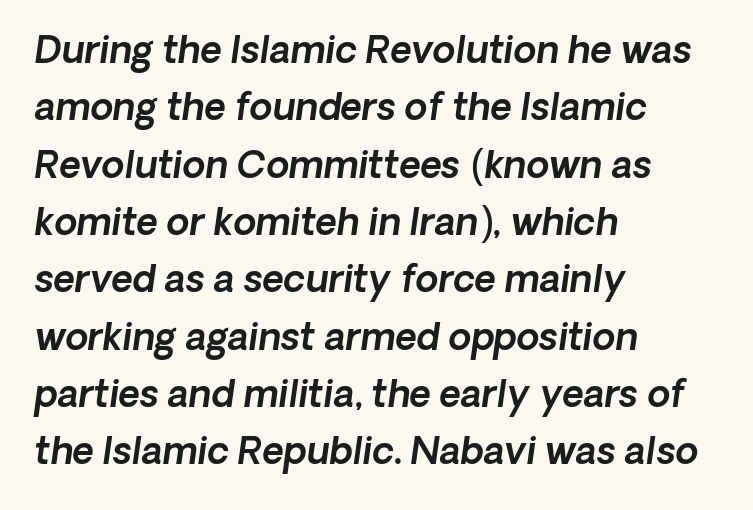
The image shows 37 px text type, italic (leaning right); set left-aligned, normal line spacing (1.55x), normal letter spacing, not underlined; a medium x-height.
